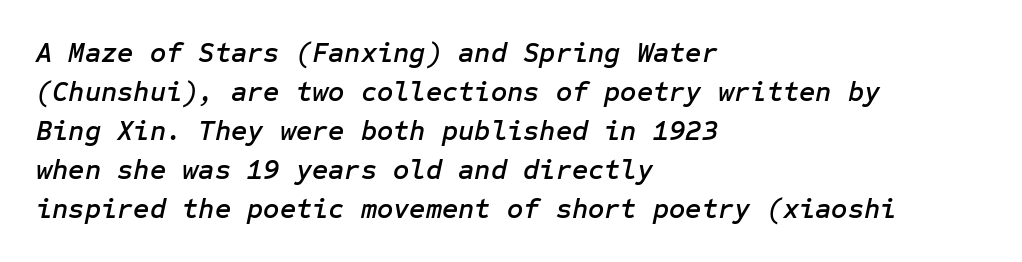
The image shows 28 px text type, italic (leaning right); set left-aligned, normal line spacing (1.39x), normal letter spacing, not underlined; low stroke contrast and a medium x-height.
